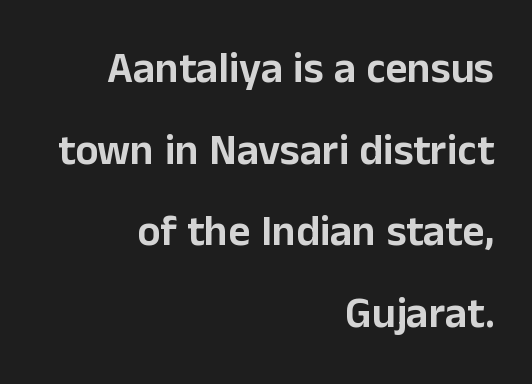
The image shows 43 px sans-serif type, upright; set right-aligned, loose line spacing (1.9x), normal letter spacing, not underlined; low stroke contrast and a medium x-height.
